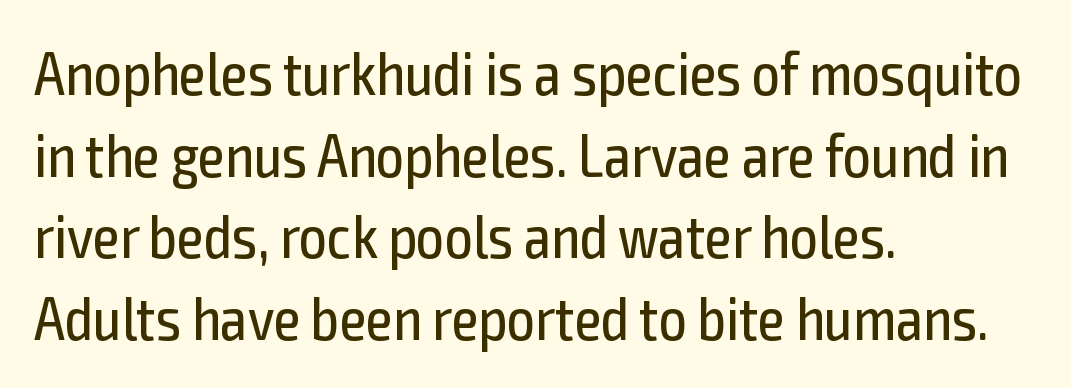
The image shows 61 px regular-weight, condensed sans-serif type, upright; set left-aligned, normal line spacing (1.34x), normal letter spacing, not underlined; a medium x-height.
